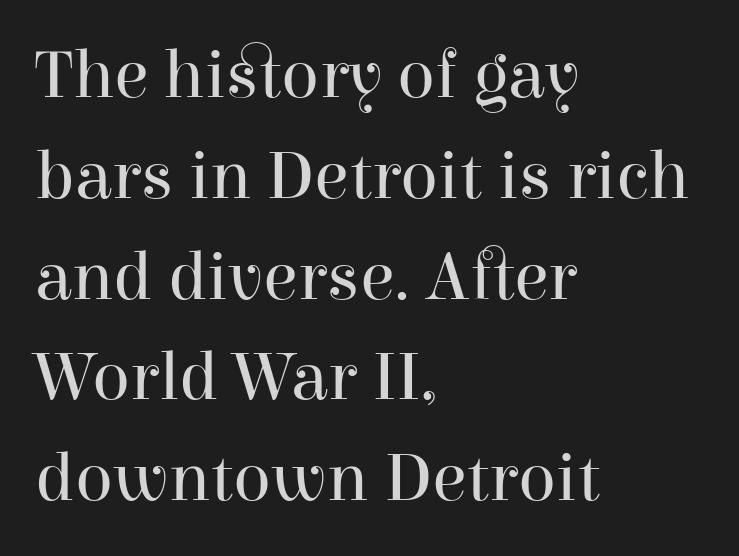
{"serif": "yes", "italic": "no", "bold": "no", "weight": "regular", "width": "normal", "stroke_contrast": "high", "x_height": "medium", "monospaced": "no", "underline": "no", "align": "left", "line_spacing": "normal", "line_spacing_ratio": 1.44, "letter_spacing": "normal", "letter_spacing_em": 0.0, "glyph_px": 70}
